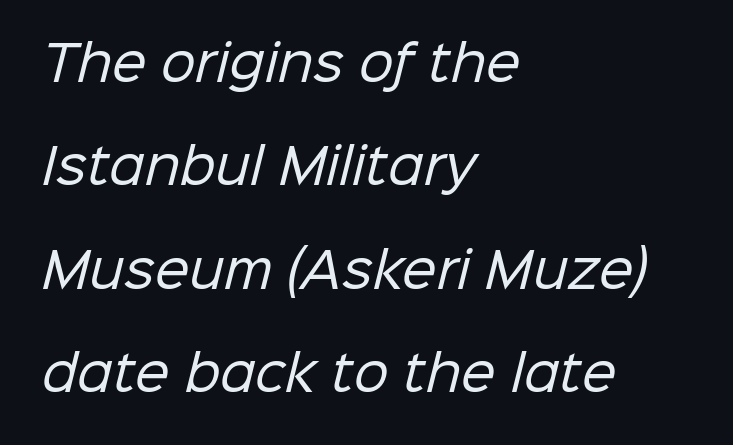
The image shows 49 px regular-weight sans-serif type; set left-aligned, loose line spacing (2.11x), normal letter spacing, not underlined; low stroke contrast and a medium x-height.
